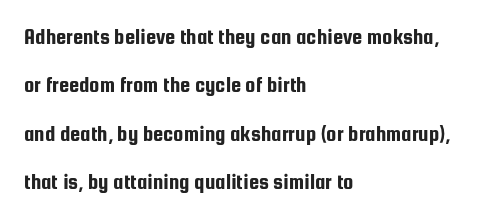
{"italic": "no", "underline": "no", "align": "left", "line_spacing": "loose", "line_spacing_ratio": 2.1, "letter_spacing": "normal", "letter_spacing_em": 0.0, "glyph_px": 23}
